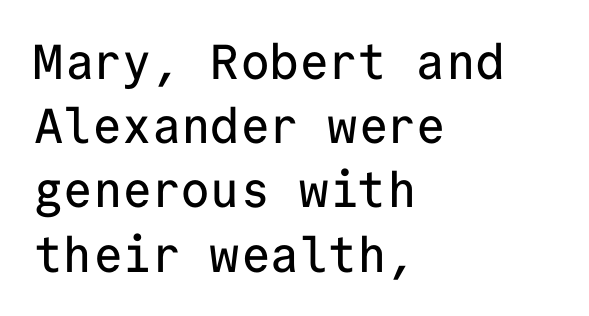
Font category for this specimen: sans-serif. Leftover space on each line is placed entirely after the last word. Looks like terminal output: every glyph gets an equal slot. This sample uses plain, unmodified letter spacing. Every character sits straight up, as roman type does.
